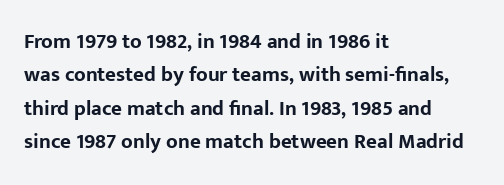
The lines sit at an ordinary, default distance from one another. Bare-footed words on every line. The rendering uses a bold face; every stroke is thick and dark. Posture: upright roman.
